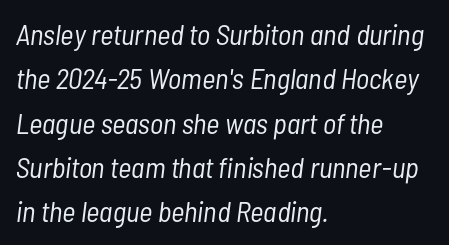
The image shows 29 px light, condensed type, italic (leaning right); set left-aligned, normal line spacing (1.53x), normal letter spacing, not underlined; low stroke contrast and a medium x-height.
